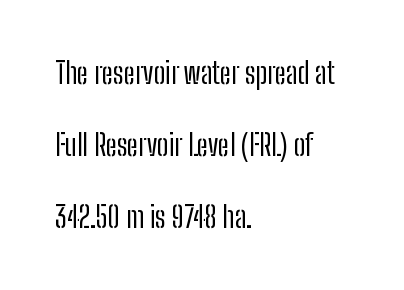
Q: Is the text bold? A: No.
Q: Is the text italic (slanted)? A: No, it is upright.
Q: Is the typeface a serif or a sans-serif typeface? A: Sans-serif.
Q: Is the text underlined? A: No.
Q: How is the paragraph aligned? A: Left-aligned.
Q: Is the spacing between letters normal or unusually wide? A: Normal.
Q: Is the spacing between lines tight, normal or loose? A: Loose.
Q: Width (condensed, normal, or wide)? A: Condensed.
Q: Stroke contrast? A: Low.
Q: x-height? A: Medium.
Q: Monospaced? A: No.
